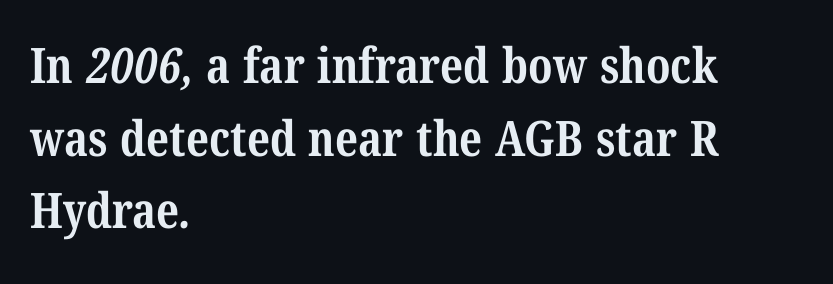
{"serif": "yes", "bold": "yes", "weight": "bold", "width": "condensed", "stroke_contrast": "medium", "x_height": "medium", "monospaced": "no", "underline": "no", "align": "left", "line_spacing": "normal", "line_spacing_ratio": 1.48, "letter_spacing": "normal", "letter_spacing_em": 0.0, "glyph_px": 49}
